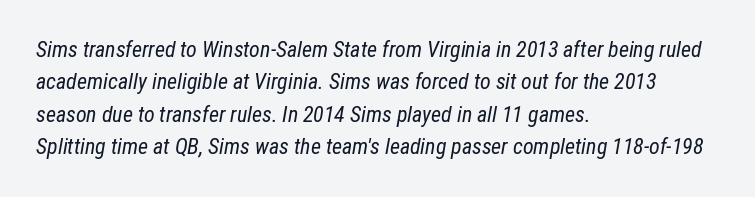
Caption: standard tracking, unaltered. Slant detected: the letters are inclined. Layout note: lines flush left. Has an underline been added? It has not. A quiet, ordinary-to-light weight characterises the typeface. Vertically, the passage feels balanced, rows spaced as you'd expect.
